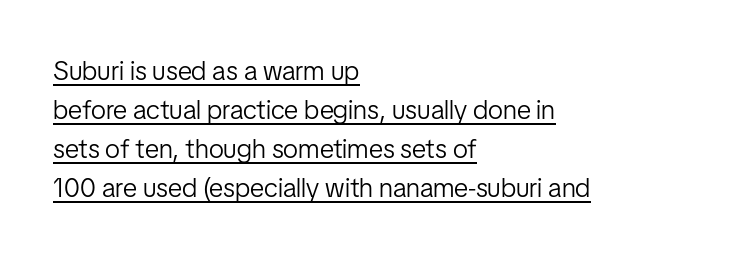
The image shows 27 px text type, upright; set left-aligned, normal line spacing (1.45x), normal letter spacing, underlined.
